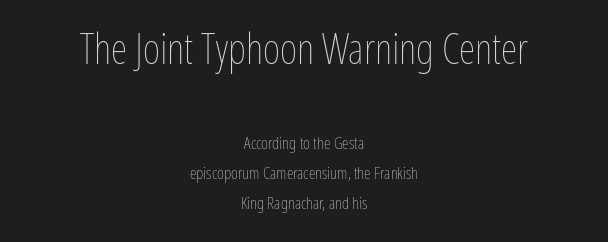
Q: Is the text bold? A: No.
Q: Is the text italic (slanted)? A: No, it is upright.
Q: Is the text underlined? A: No.
Q: How is the paragraph aligned? A: Centered.
Q: Is the spacing between letters normal or unusually wide? A: Normal.
Q: Which block of text is set in a larger size, the first (top) or the second (bottom)? A: The first (top) one.
Q: Width (condensed, normal, or wide)? A: Condensed.
Q: Stroke contrast? A: Low.
Q: x-height? A: Medium.
Q: Monospaced? A: No.
